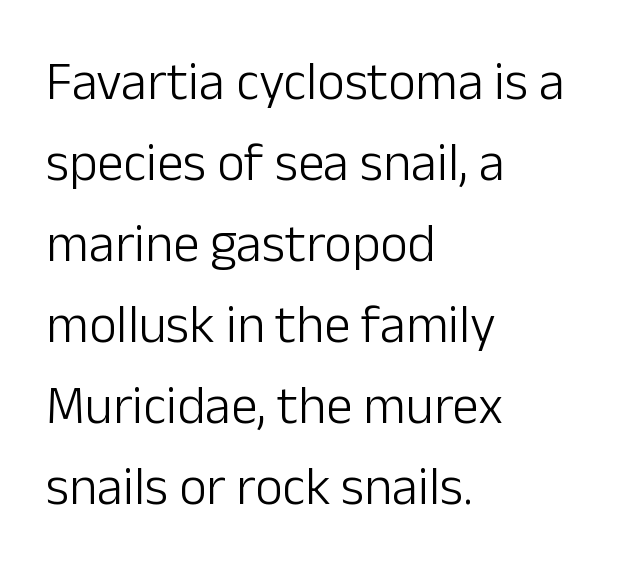
Q: Is the text bold? A: No.
Q: Is the text italic (slanted)? A: No, it is upright.
Q: Is the typeface a serif or a sans-serif typeface? A: Sans-serif.
Q: Is the text underlined? A: No.
Q: How is the paragraph aligned? A: Left-aligned.
Q: Is the spacing between letters normal or unusually wide? A: Normal.
Q: Is the spacing between lines tight, normal or loose? A: Normal.
Q: Width (condensed, normal, or wide)? A: Normal.
Q: Stroke contrast? A: Low.
Q: x-height? A: Medium.
Q: Monospaced? A: No.
